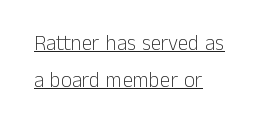
Q: Is the text bold? A: No.
Q: Is the text italic (slanted)? A: No, it is upright.
Q: Is the text underlined? A: Yes.
Q: How is the paragraph aligned? A: Left-aligned.
Q: Is the spacing between letters normal or unusually wide? A: Normal.
